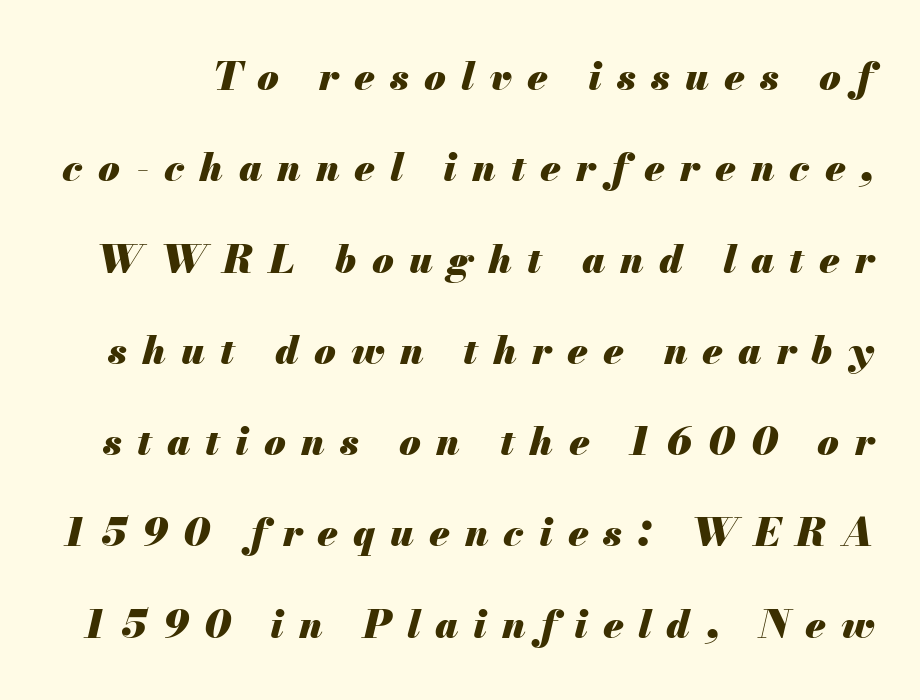
{"italic": "yes", "lean": "right", "slant_degrees": 13, "bold": "yes", "weight": "heavy", "width": "normal", "stroke_contrast": "medium", "x_height": "small", "monospaced": "no", "underline": "no", "line_spacing": "loose", "line_spacing_ratio": 2.34, "letter_spacing": "wide", "letter_spacing_em": 0.39, "glyph_px": 39}
